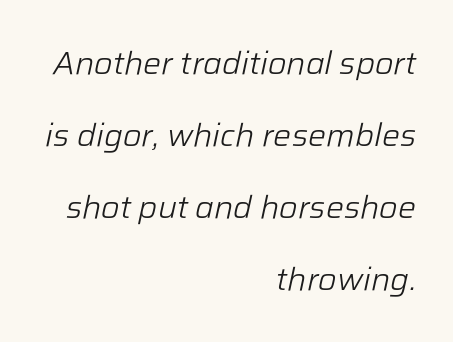
Q: Is the text bold? A: No.
Q: Is the text italic (slanted)? A: Yes, it leans right by about 12 degrees.
Q: Is the text underlined? A: No.
Q: How is the paragraph aligned? A: Right-aligned.
Q: Is the spacing between letters normal or unusually wide? A: Normal.
Q: Is the spacing between lines tight, normal or loose? A: Loose.
Q: Width (condensed, normal, or wide)? A: Normal.
Q: Stroke contrast? A: Low.
Q: x-height? A: Medium.
Q: Monospaced? A: No.
